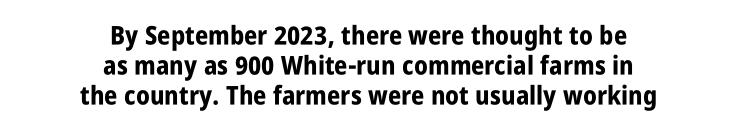
The image shows 26 px bold type, upright; set centered, line spacing 1.16x, normal letter spacing, not underlined.
